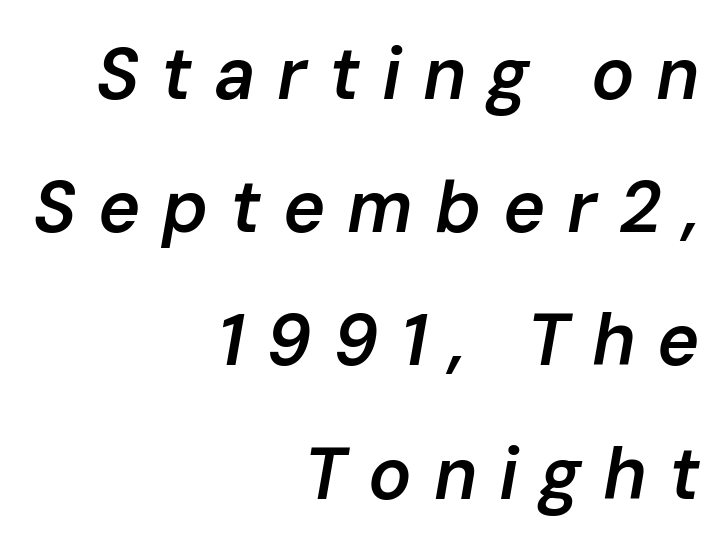
The image shows 72 px semibold type, italic (leaning right); set right-aligned, line spacing 1.85x, unusually wide letter spacing (+0.3 em), not underlined; low stroke contrast and a medium x-height.
